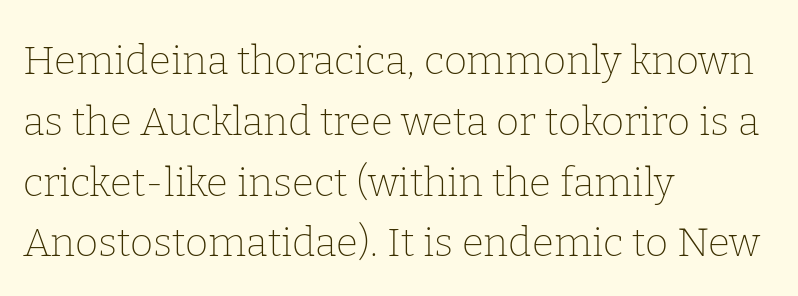
The image shows 40 px thin serif type, upright; set left-aligned, normal line spacing (1.52x), normal letter spacing, not underlined; low stroke contrast and a medium x-height.
